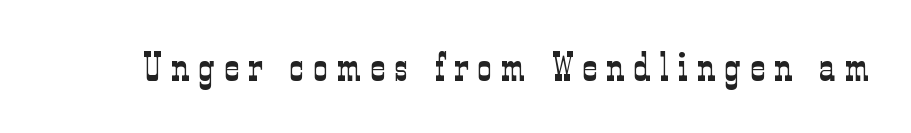
The image shows 40 px light, condensed serif type, upright; set unusually wide letter spacing (+0.24 em), not underlined; low stroke contrast and a medium x-height.
